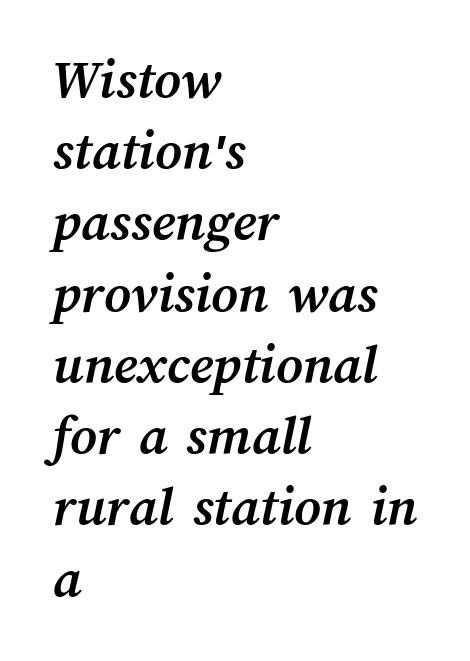
The image shows 57 px semibold type; set left-aligned, normal line spacing (1.25x), normal letter spacing, not underlined; medium stroke contrast and a medium x-height.
